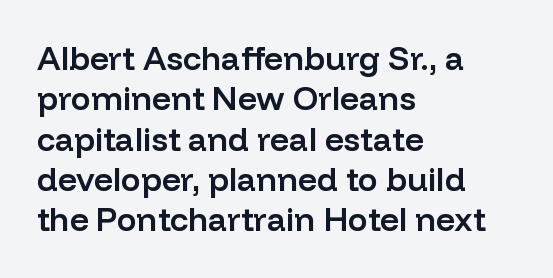
In CSS terms this would be text-align: left. Students, note that the glyphs here touch the page at normal intervals. Notice the strokes are somewhat thickened but not fully heavy: this is a semibold. I'd call this a sans setting — the letters go barefoot.
